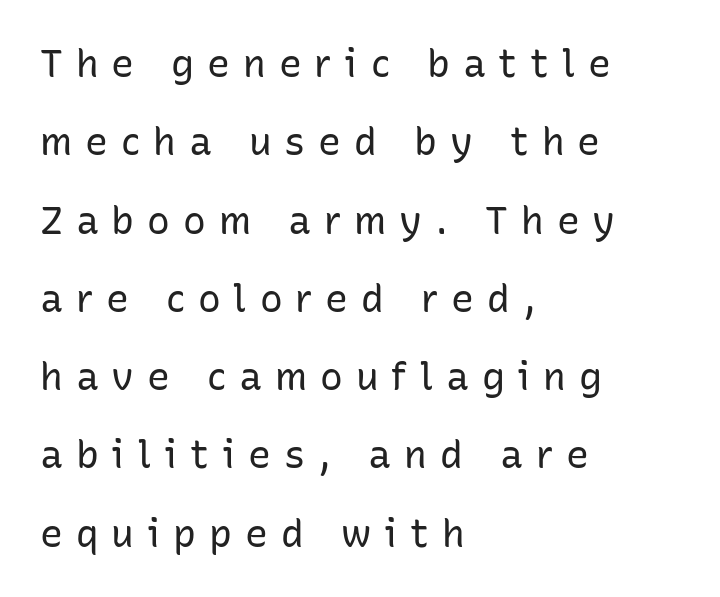
The characters display no serif detailing; their extremities are plain. The specimen omits any rule beneath the text block's lines. Note the varied advance widths — an 'i' is clearly narrower than an 'm'. Here the glyphs are tracked loosely, breaking word shapes into spaced letters. In terms of leading, this rendering errs on the spacious side.
